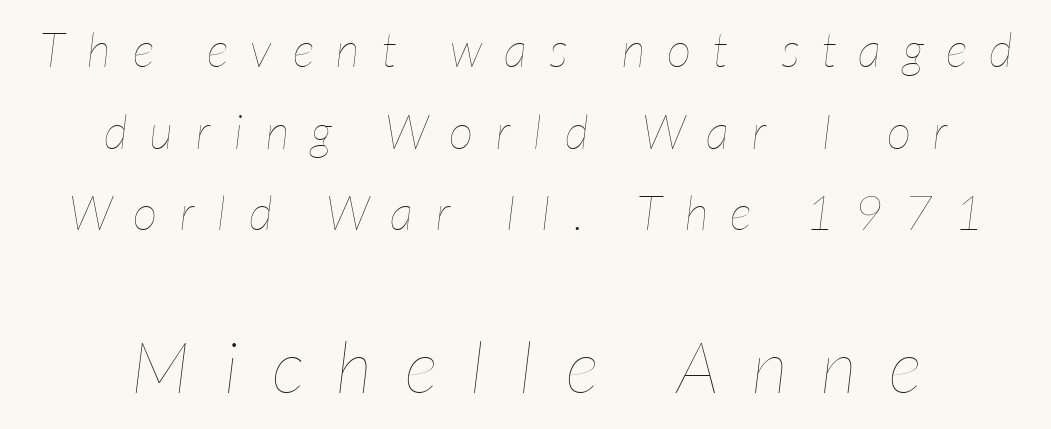
The image shows 72 px thin, condensed type, italic (leaning right); set centered, normal line spacing (1.7x), unusually wide letter spacing (+0.46 em), not underlined; the second (bottom) block is 1.5x larger; low stroke contrast and a medium x-height.
